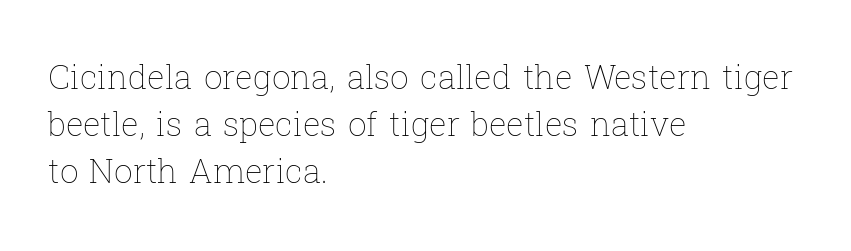
The line texture is even and compact thanks to regular tracking. The letterforms sit at book weight or below. Normally led — the rows are evenly, conventionally spaced. Underline: absent.
